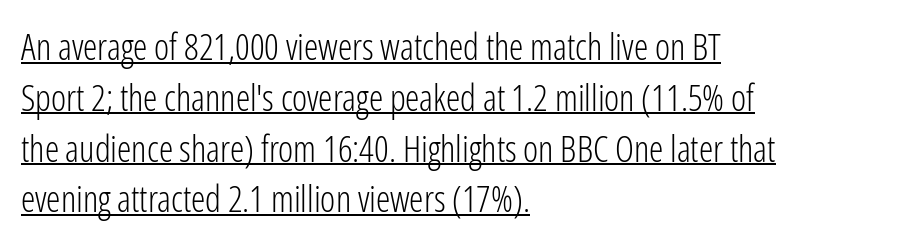
{"serif": "no", "italic": "no", "bold": "no", "weight": "light", "width": "condensed", "stroke_contrast": "low", "x_height": "medium", "monospaced": "no", "underline": "yes", "align": "left", "line_spacing": "normal", "line_spacing_ratio": 1.41, "letter_spacing": "normal", "letter_spacing_em": 0.0, "glyph_px": 36}
